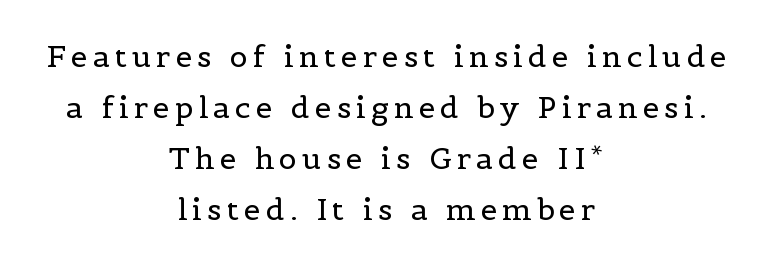
This is the regular roman posture of the typeface. The letters look calm and open, with moderate or lighter stems. The characters display serif detailing at their extremities. Caption: multi-line text, centered on the measure.
